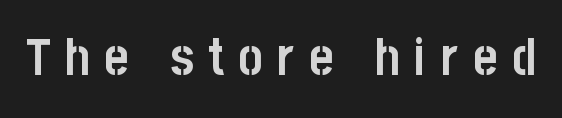
Designer's note — italics off, roman on. The rendering inserts visible extra space after every character. Thick stems and heavy bowls — unmistakably bold. The face used here is proportionally spaced, like ordinary book or web type. Does the type have serifs? No, each stem ends abruptly. The area under the type is left untouched.
